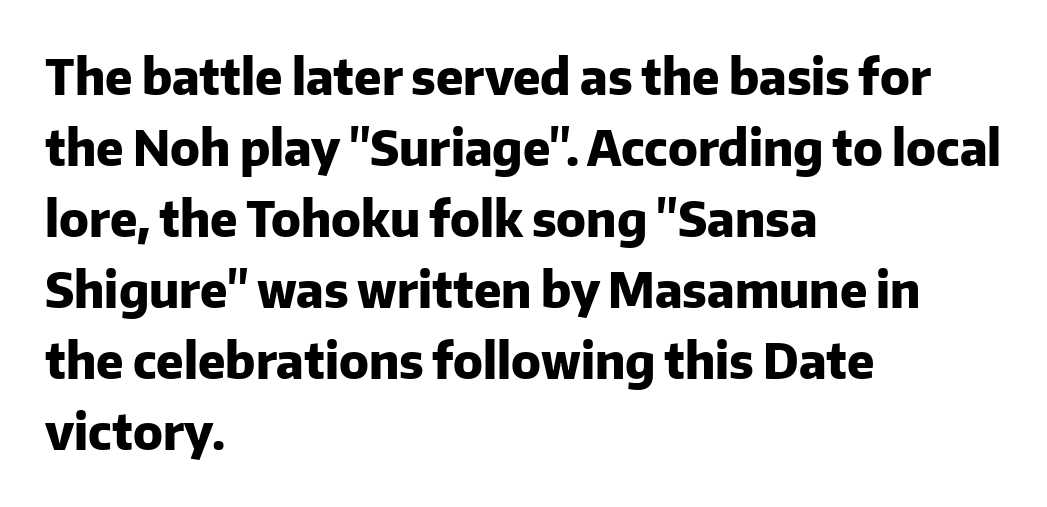
Q: Is the text bold? A: Yes.
Q: Is the text italic (slanted)? A: No, it is upright.
Q: Is the typeface a serif or a sans-serif typeface? A: Sans-serif.
Q: Is the text underlined? A: No.
Q: How is the paragraph aligned? A: Left-aligned.
Q: Is the spacing between letters normal or unusually wide? A: Normal.
Q: Is the spacing between lines tight, normal or loose? A: Normal.
Q: Width (condensed, normal, or wide)? A: Normal.
Q: Stroke contrast? A: Low.
Q: x-height? A: Medium.
Q: Monospaced? A: No.
